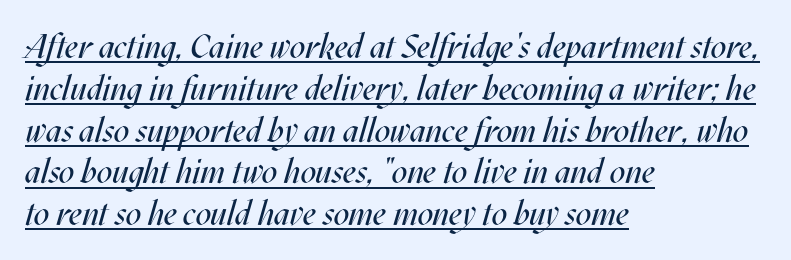
Q: Is the text bold? A: No.
Q: Is the text italic (slanted)? A: Yes, it leans right by about 17 degrees.
Q: Is the text underlined? A: Yes.
Q: How is the paragraph aligned? A: Left-aligned.
Q: Is the spacing between letters normal or unusually wide? A: Normal.
Q: Width (condensed, normal, or wide)? A: Condensed.
Q: Stroke contrast? A: Medium.
Q: x-height? A: Large.
Q: Monospaced? A: No.
